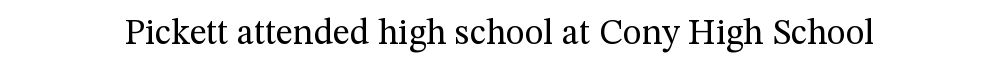
The image shows 36 px regular-weight serif type, upright; set normal letter spacing, not underlined; medium stroke contrast and a medium x-height.
